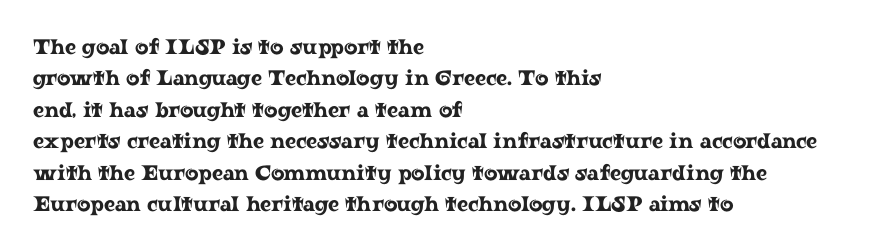
Unmarked baselines from the first word to the last. Every character sits straight up, as roman type does. The lines in this sample share a left origin and differ only in where they stop. Summary of vertical rhythm: regular, with standard interline spacing. Inter-character spacing is left at the font's built-in metrics.
